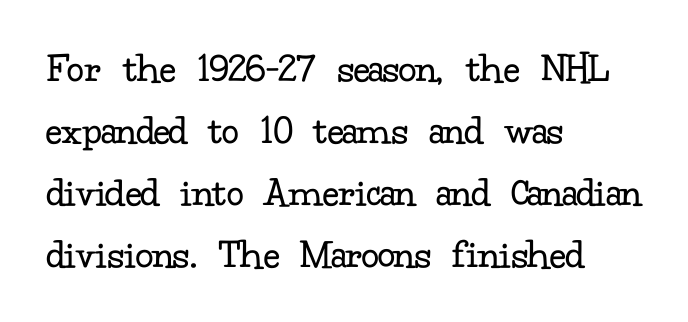
Q: Is the text bold? A: No.
Q: Is the text italic (slanted)? A: No, it is upright.
Q: Is the typeface a serif or a sans-serif typeface? A: Serif.
Q: Is the text underlined? A: No.
Q: How is the paragraph aligned? A: Left-aligned.
Q: Is the spacing between letters normal or unusually wide? A: Normal.
Q: Is the spacing between lines tight, normal or loose? A: Normal.
Q: Width (condensed, normal, or wide)? A: Normal.
Q: Stroke contrast? A: Low.
Q: x-height? A: Small.
Q: Monospaced? A: No.
